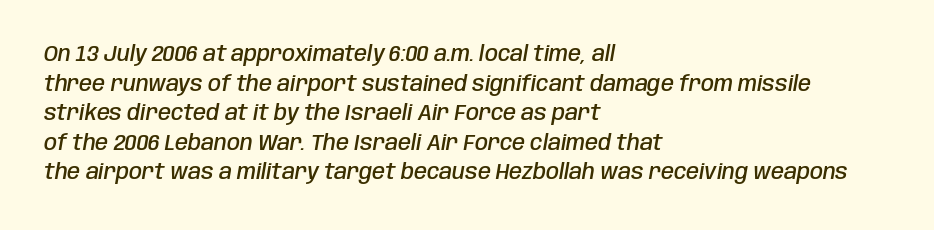
The image shows 21 px text type, italic (leaning right); set left-aligned, normal line spacing (1.41x), normal letter spacing, not underlined.
